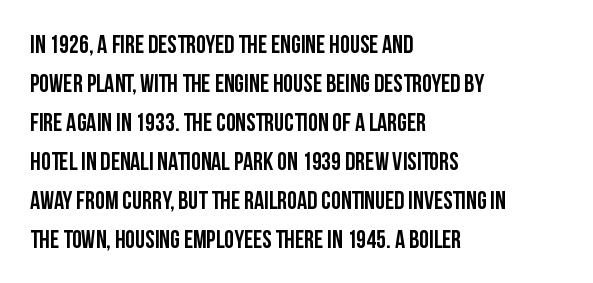
Q: Is the text bold? A: Yes.
Q: Is the text italic (slanted)? A: No, it is upright.
Q: Is the text underlined? A: No.
Q: How is the paragraph aligned? A: Left-aligned.
Q: Is the spacing between letters normal or unusually wide? A: Normal.
Q: Is the spacing between lines tight, normal or loose? A: Normal.
